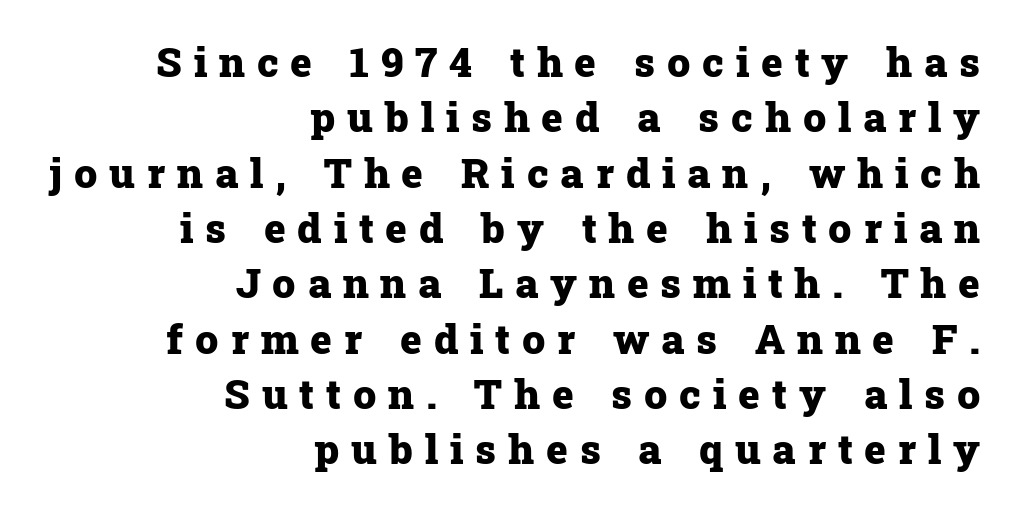
Q: Is the text bold? A: Yes.
Q: Is the text italic (slanted)? A: No, it is upright.
Q: Is the typeface a serif or a sans-serif typeface? A: Serif.
Q: Is the text underlined? A: No.
Q: How is the paragraph aligned? A: Right-aligned.
Q: Is the spacing between letters normal or unusually wide? A: Unusually wide.
Q: Is the spacing between lines tight, normal or loose? A: Normal.
Q: Width (condensed, normal, or wide)? A: Normal.
Q: Stroke contrast? A: Low.
Q: x-height? A: Medium.
Q: Monospaced? A: No.
